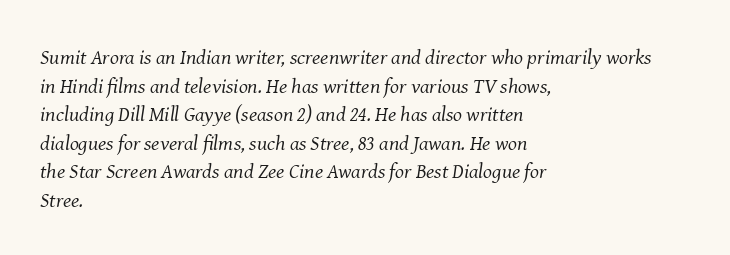
The image shows 21 px text type, italic (leaning right); set left-aligned, normal line spacing (1.36x), normal letter spacing, not underlined.
